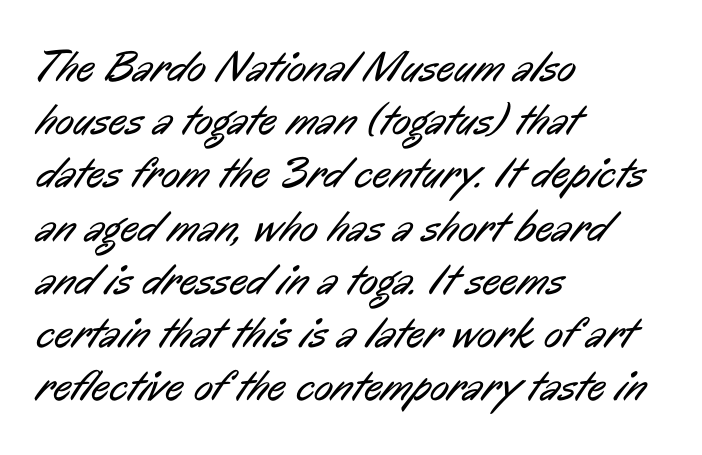
The image shows 44 px regular-weight, condensed sans-serif type; set left-aligned, line spacing 1.21x, normal letter spacing, not underlined; low stroke contrast and a medium x-height.
